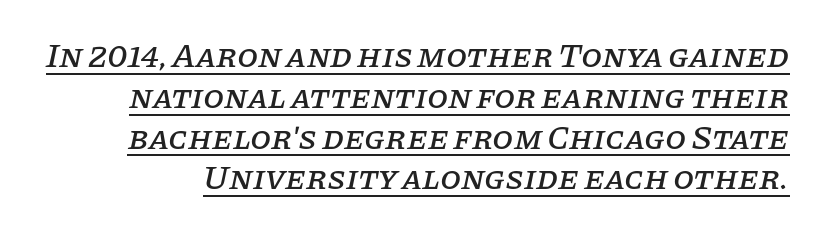
Caption: lettering with a line underneath. Typographically, this falls in the serif category. Compared with ordinary roman type, these characters are visibly tilted. Short note: letters normally spaced.
